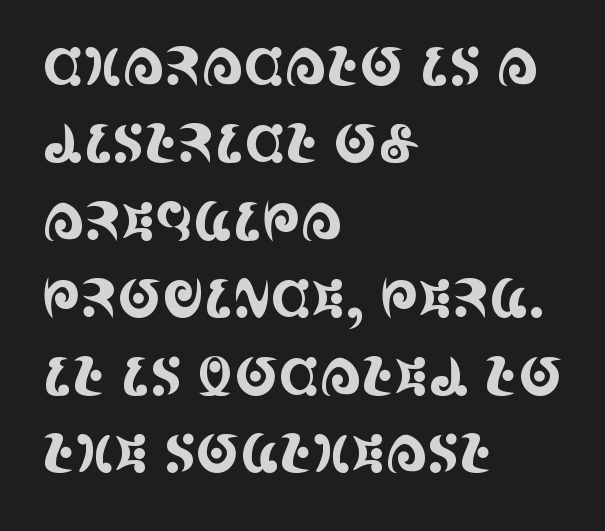
Words float on clear page, feet unadorned. Students, note that the glyphs here touch the page at normal intervals. The passage is arranged the way most books set body copy — flush left. You can tell from the footed stems that serif type was used. A typesetter would call this proportional, since set widths differ per character.
